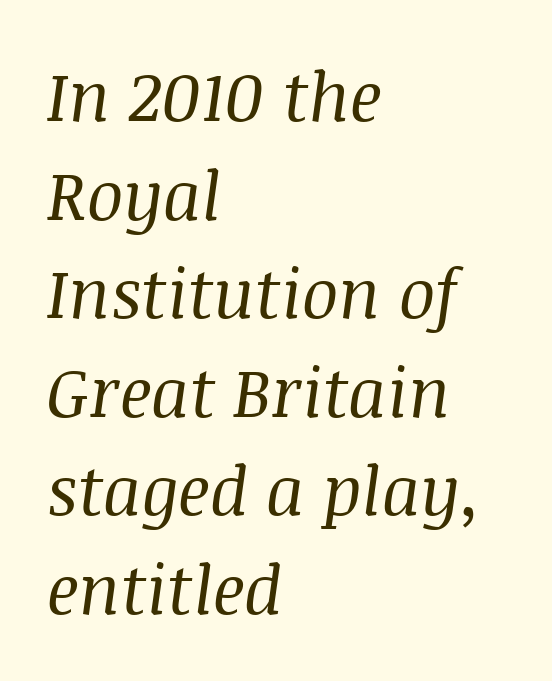
{"serif": "yes", "italic": "yes", "lean": "right", "slant_degrees": 8, "bold": "no", "weight": "regular", "width": "normal", "stroke_contrast": "medium", "x_height": "large", "monospaced": "no", "underline": "no", "align": "left", "line_spacing": "normal", "line_spacing_ratio": 1.45, "letter_spacing": "normal", "letter_spacing_em": 0.0, "glyph_px": 68}
